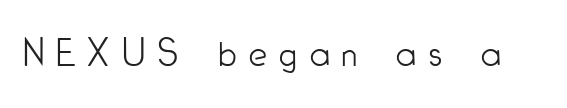
Q: Is the text bold? A: No.
Q: Is the text italic (slanted)? A: No, it is upright.
Q: Is the typeface a serif or a sans-serif typeface? A: Sans-serif.
Q: Is the text underlined? A: No.
Q: Is the spacing between letters normal or unusually wide? A: Unusually wide.
Q: Width (condensed, normal, or wide)? A: Condensed.
Q: Stroke contrast? A: Low.
Q: x-height? A: Small.
Q: Monospaced? A: No.
